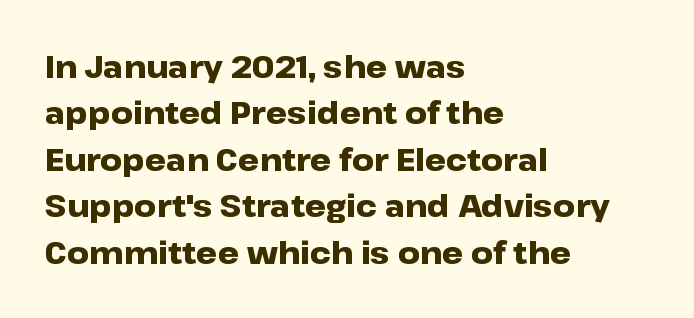
{"serif": "no", "italic": "no", "bold": "yes", "weight": "heavy", "width": "wide", "stroke_contrast": "low", "x_height": "medium", "monospaced": "no", "underline": "no", "align": "left", "line_spacing": "normal", "line_spacing_ratio": 1.55, "letter_spacing": "normal", "letter_spacing_em": 0.0, "glyph_px": 30}
